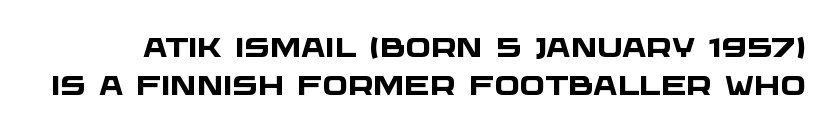
The words here are not underlined. In terms of weight, the rendering is a true, heavy bold. Letter spacing: default. Baseline-to-baseline distance is the conventional proportion of letter height.
